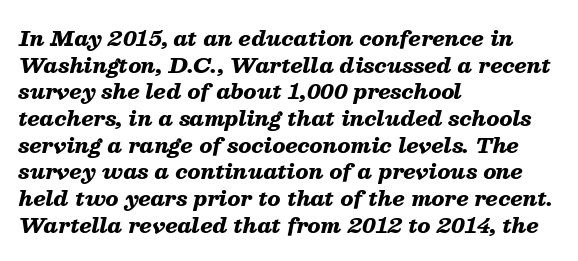
Every character sits at an angle, as italics do. Each new line begins a customary step beneath the previous one. The baseline area is clear. The passage shown is emphatically bold. Alignment: flush left. Look at the tracking — it's just the regular setting, nothing added.
